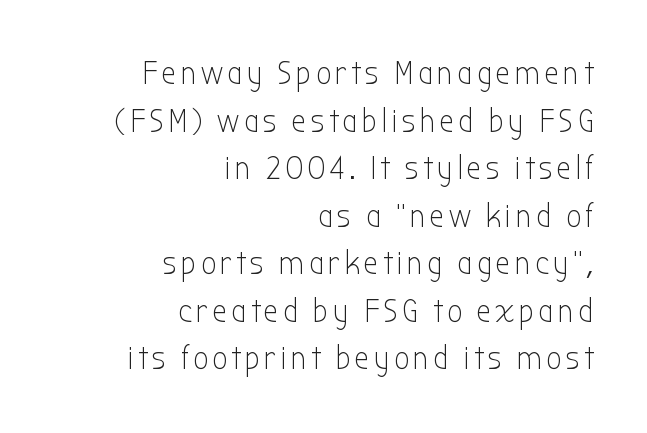
The letters look calm and open, with moderate or lighter stems. Underline: absent. These lines are composed in type without serifs. Looks like regular typesetting: each glyph gets only the width it needs. Teacher's note: observe the even right margin — that is flush-right alignment. It's the straight-up-and-down kind of type.
